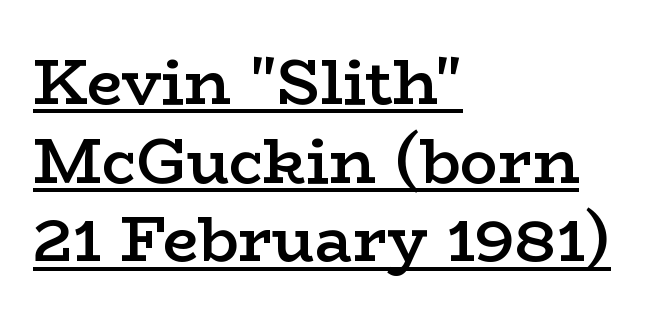
{"serif": "yes", "italic": "no", "bold": "semi", "weight": "semibold", "width": "wide", "stroke_contrast": "low", "x_height": "medium", "monospaced": "no", "underline": "yes", "align": "left", "line_spacing": "normal", "line_spacing_ratio": 1.25, "letter_spacing": "normal", "letter_spacing_em": 0.0, "glyph_px": 63}
